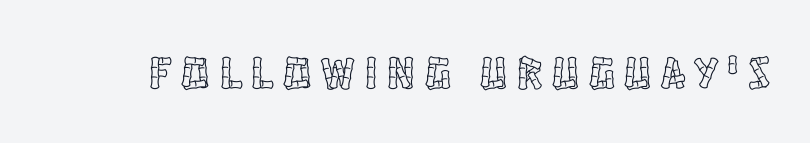
Q: Is the text italic (slanted)? A: No, it is upright.
Q: Is the text underlined? A: No.
Q: Is the spacing between letters normal or unusually wide? A: Unusually wide.
Q: Width (condensed, normal, or wide)? A: Condensed.
Q: x-height? A: Large.
Q: Monospaced? A: No.
